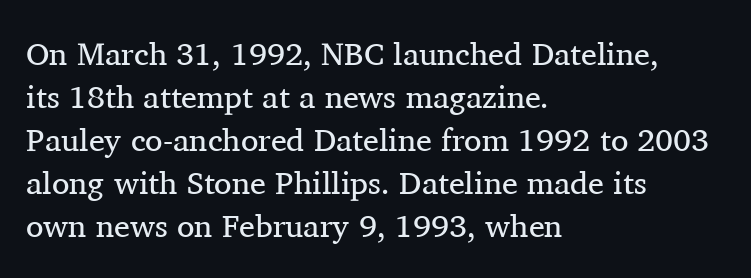
{"serif": "yes", "italic": "no", "bold": "no", "weight": "regular", "width": "normal", "stroke_contrast": "medium", "x_height": "medium", "monospaced": "no", "underline": "no", "align": "left", "line_spacing": "normal", "line_spacing_ratio": 1.34, "letter_spacing": "normal", "letter_spacing_em": 0.0, "glyph_px": 32}
